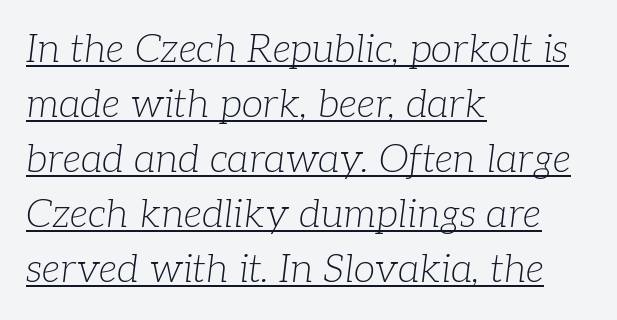
{"serif": "yes", "italic": "yes", "lean": "right", "slant_degrees": 7, "bold": "no", "weight": "light", "width": "normal", "stroke_contrast": "low", "x_height": "medium", "monospaced": "no", "underline": "yes", "align": "left", "line_spacing": "normal", "line_spacing_ratio": 1.41, "letter_spacing": "normal", "letter_spacing_em": 0.0, "glyph_px": 39}
